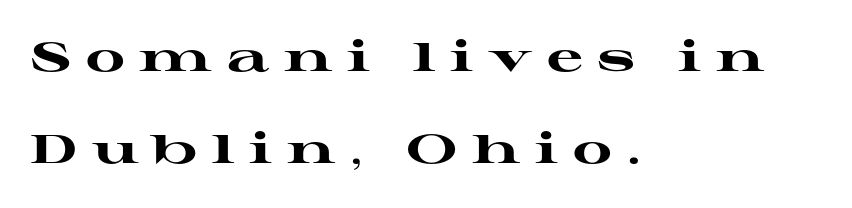
Underline: absent. Glyph-to-glyph distance is far greater than everyday printed text. Do the letters lean? They stand straight. Regarding serifs, this sample has them.
